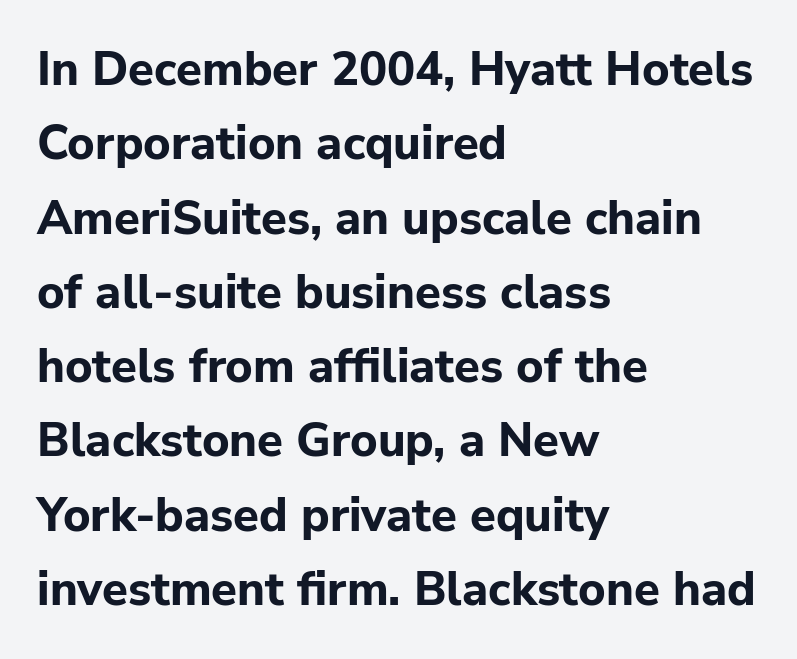
The image shows 47 px bold sans-serif type, upright; set left-aligned, normal line spacing (1.58x), normal letter spacing, not underlined; low stroke contrast and a medium x-height.
